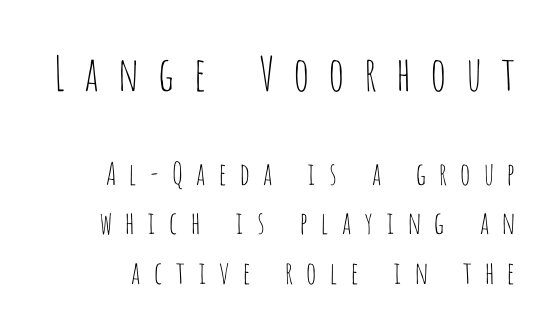
The letters advance in unequal steps, a hallmark of proportional type. Italic? Not at all — the glyphs are vertical. Grotesque or geometric, the face here clearly has no serifs. Is there much room between lines? A standard amount, neither cramped nor airy. Caption: expanded tracking, letters set apart. Check the space under the baseline: it is left empty.
